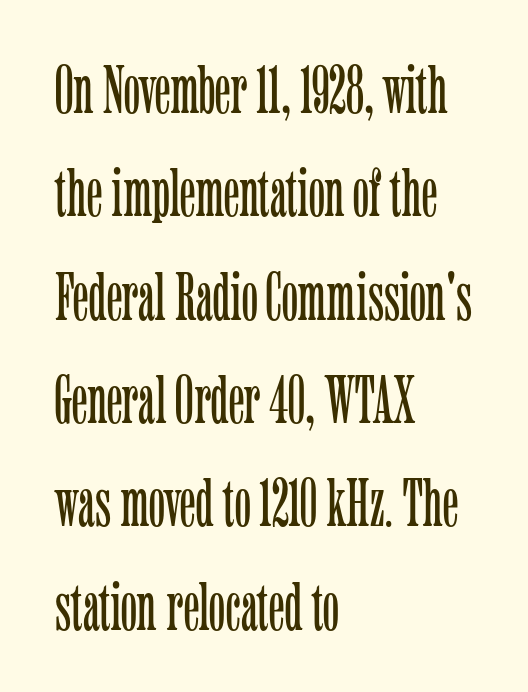
The font family rendered here belongs to the serif group. Vertical spacing — default. Descenders hang freely into open space. The weight would be labelled regular, book, light, or lighter still. Posture: vertical. This rendering leaves character spacing at its baseline value.
